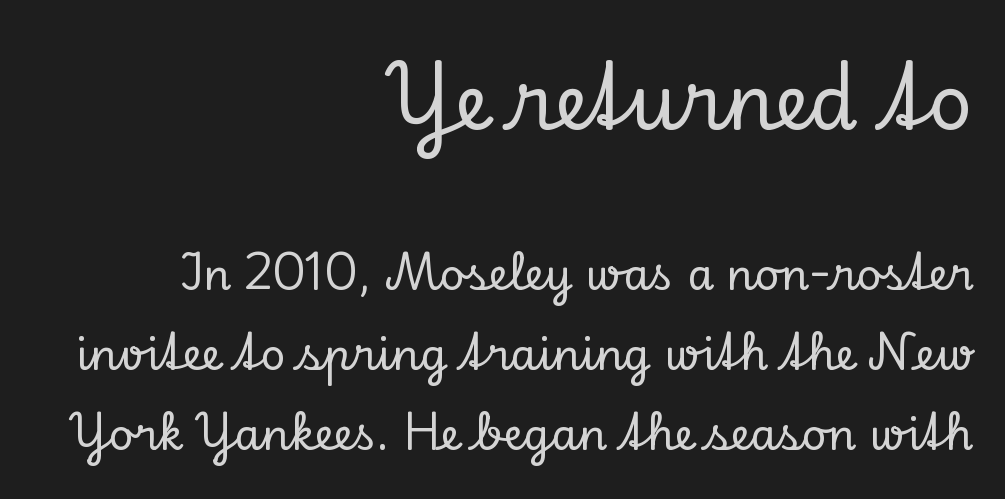
The image shows 76 px text type, upright; set right-aligned, line spacing 1.86x, normal letter spacing, not underlined; the first (top) block is 1.77x larger; low stroke contrast and a small x-height.
